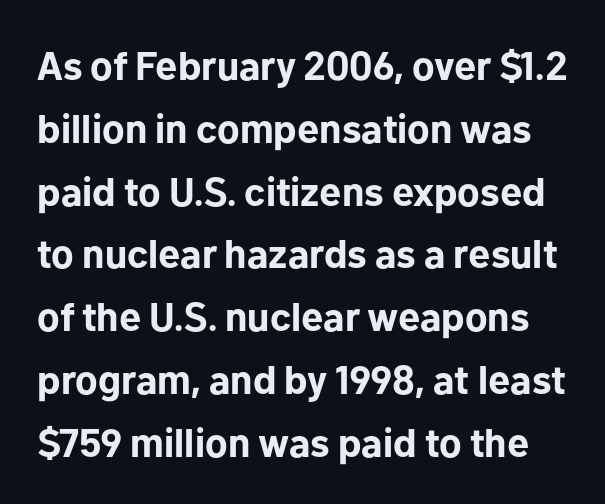
The image shows 40 px bold sans-serif type, upright; set normal line spacing (1.57x), normal letter spacing, not underlined; low stroke contrast and a medium x-height.
